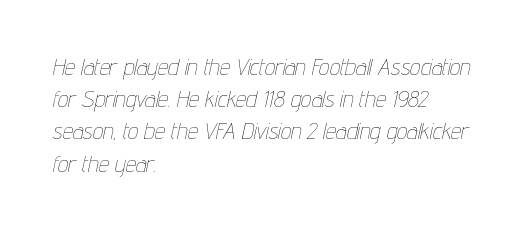
{"italic": "yes", "lean": "right", "slant_degrees": 12, "bold": "no", "underline": "no", "align": "left", "line_spacing": "normal", "line_spacing_ratio": 1.4, "letter_spacing": "normal", "letter_spacing_em": 0.0, "glyph_px": 23}
